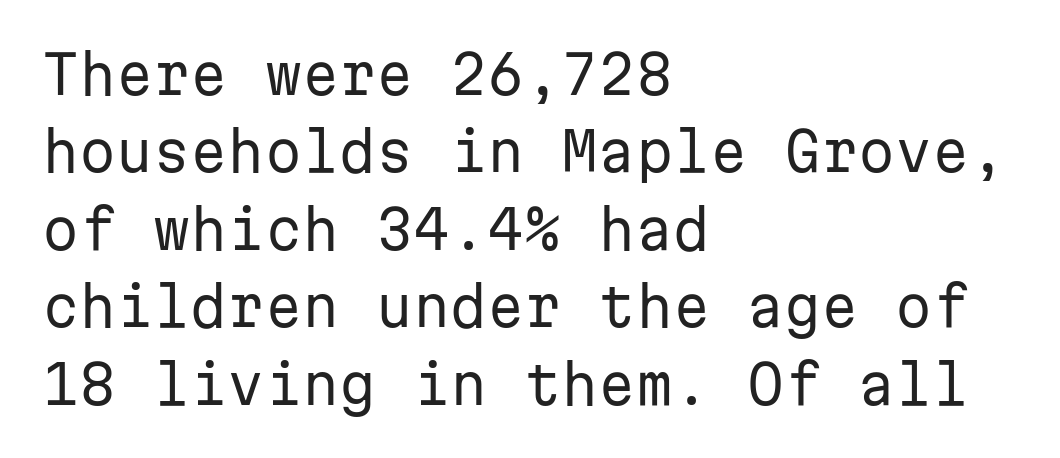
Q: Is the text bold? A: No.
Q: Is the text italic (slanted)? A: No, it is upright.
Q: Is the typeface a serif or a sans-serif typeface? A: Sans-serif.
Q: Is the text underlined? A: No.
Q: How is the paragraph aligned? A: Left-aligned.
Q: Is the spacing between letters normal or unusually wide? A: Normal.
Q: Is the spacing between lines tight, normal or loose? A: Normal.
Q: Width (condensed, normal, or wide)? A: Normal.
Q: Stroke contrast? A: Low.
Q: x-height? A: Medium.
Q: Monospaced? A: Yes.
